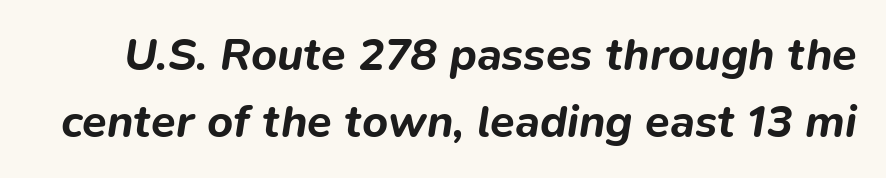
This sample has the flowing, uneven cadence of proportional lettering. Compared with typical paragraphs, the rows here are spaced about the same. These words are printed bold, with thick strokes throughout. The whole block is typeset with a tilt. The letters sit at their default tracking, neither squeezed nor spread.
